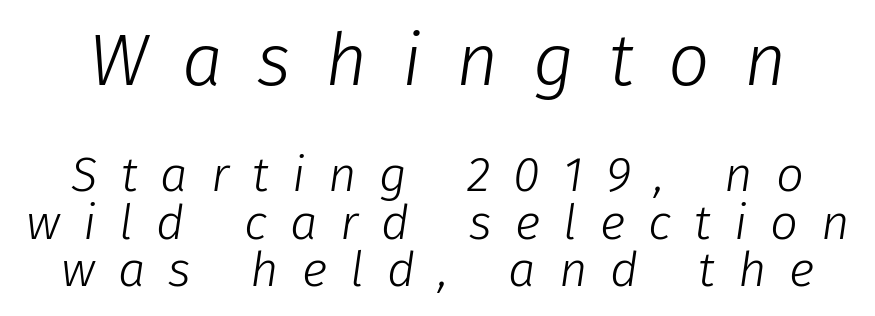
The image shows 73 px light type, italic (leaning right); set tight line spacing (0.97x), unusually wide letter spacing (+0.47 em), not underlined; the first (top) block is 1.49x larger; low stroke contrast and a medium x-height.
